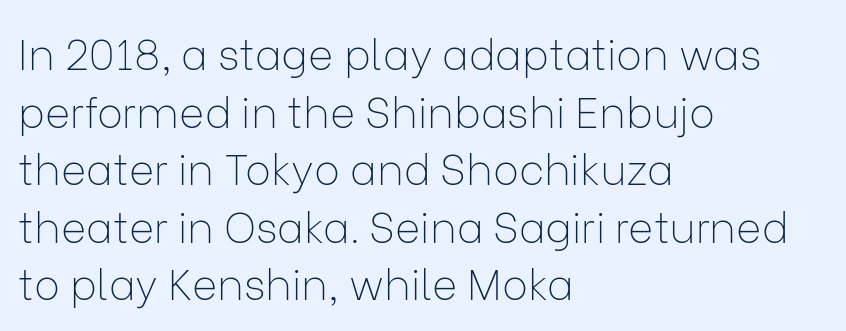
{"serif": "no", "italic": "no", "bold": "no", "weight": "thin", "width": "normal", "stroke_contrast": "low", "x_height": "medium", "monospaced": "no", "underline": "no", "align": "left", "line_spacing": "normal", "line_spacing_ratio": 1.34, "letter_spacing": "normal", "letter_spacing_em": 0.0, "glyph_px": 43}
